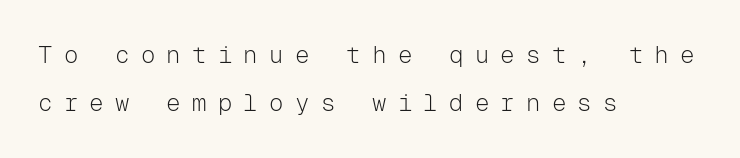
When letters stand straight like this, we call the style roman or upright. Vertically, the passage feels expansive, rows floating well apart. Unmarked baselines from the first word to the last. The rendering inserts visible extra space after every character.
